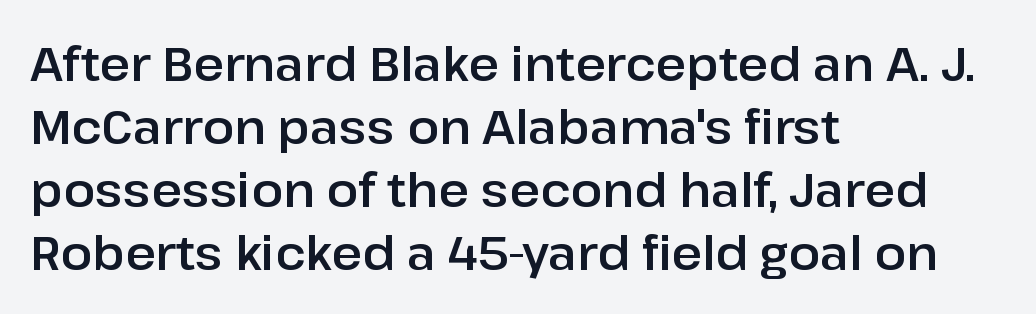
Q: Is the text italic (slanted)? A: No, it is upright.
Q: Is the typeface a serif or a sans-serif typeface? A: Sans-serif.
Q: Is the text underlined? A: No.
Q: How is the paragraph aligned? A: Left-aligned.
Q: Is the spacing between letters normal or unusually wide? A: Normal.
Q: Is the spacing between lines tight, normal or loose? A: Normal.
Q: Width (condensed, normal, or wide)? A: Normal.
Q: Stroke contrast? A: Low.
Q: x-height? A: Medium.
Q: Monospaced? A: No.
